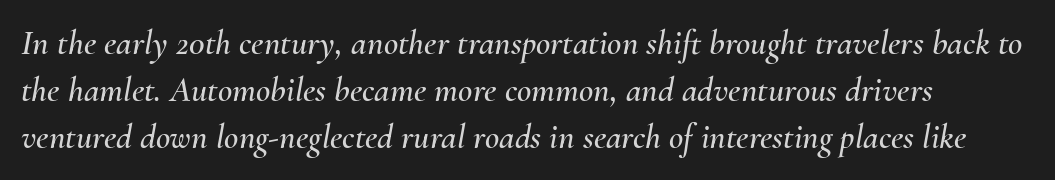
{"italic": "yes", "lean": "right", "slant_degrees": 10, "width": "normal", "stroke_contrast": "medium", "x_height": "small", "monospaced": "no", "underline": "no", "line_spacing": "normal", "line_spacing_ratio": 1.34, "letter_spacing": "normal", "letter_spacing_em": 0.0, "glyph_px": 35}
